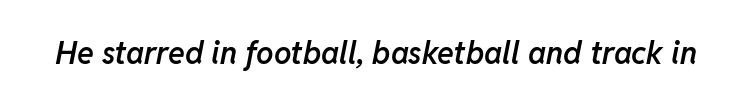
Q: Is the text bold? A: Semi-bold.
Q: Is the text italic (slanted)? A: Yes, it leans right by about 11 degrees.
Q: Is the text underlined? A: No.
Q: Is the spacing between letters normal or unusually wide? A: Normal.
Q: Width (condensed, normal, or wide)? A: Normal.
Q: Stroke contrast? A: Low.
Q: x-height? A: Medium.
Q: Monospaced? A: No.
